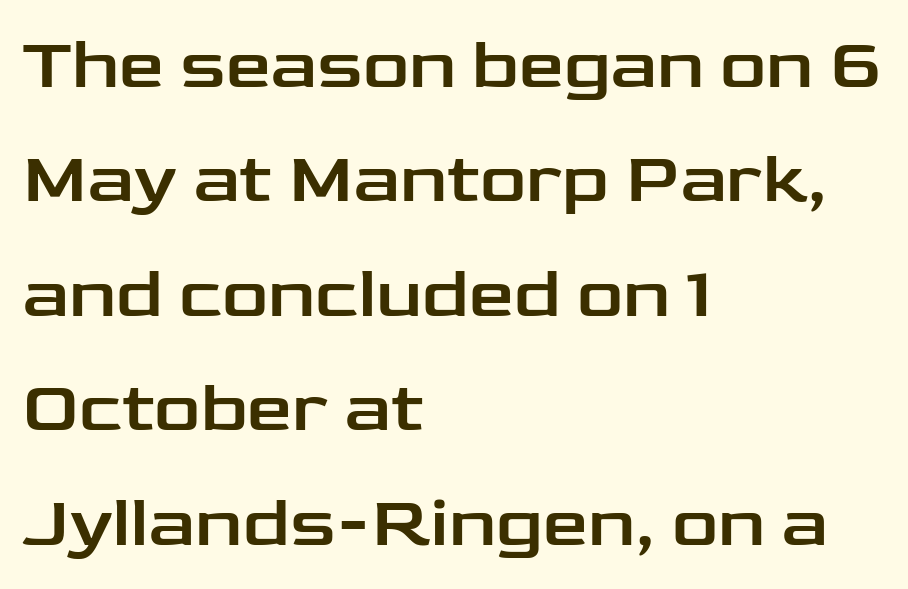
{"serif": "no", "italic": "no", "width": "wide", "stroke_contrast": "low", "x_height": "medium", "monospaced": "no", "underline": "no", "align": "left", "line_spacing": "normal", "line_spacing_ratio": 1.59, "letter_spacing": "normal", "letter_spacing_em": 0.0, "glyph_px": 72}
